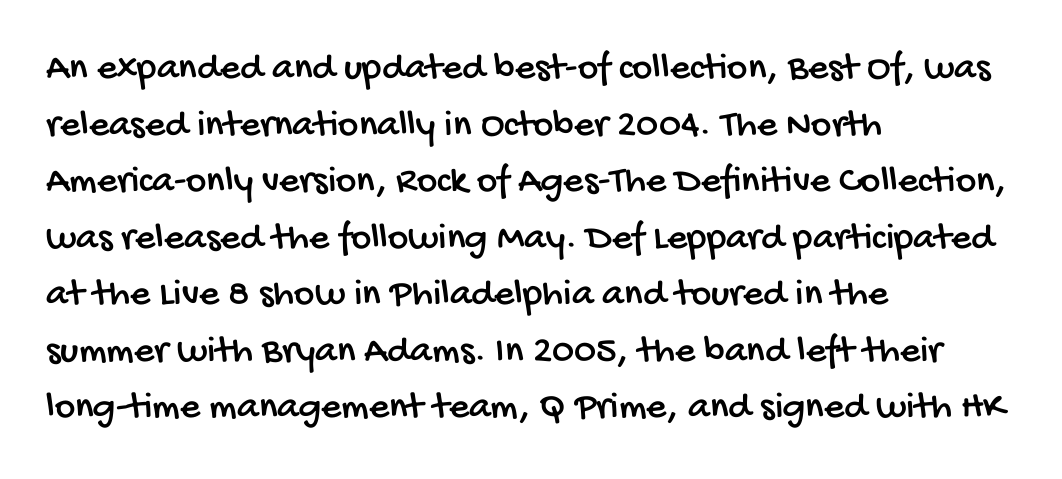
The image shows 39 px condensed sans-serif type; set left-aligned, normal line spacing (1.45x), normal letter spacing, not underlined; low stroke contrast and a large x-height.
